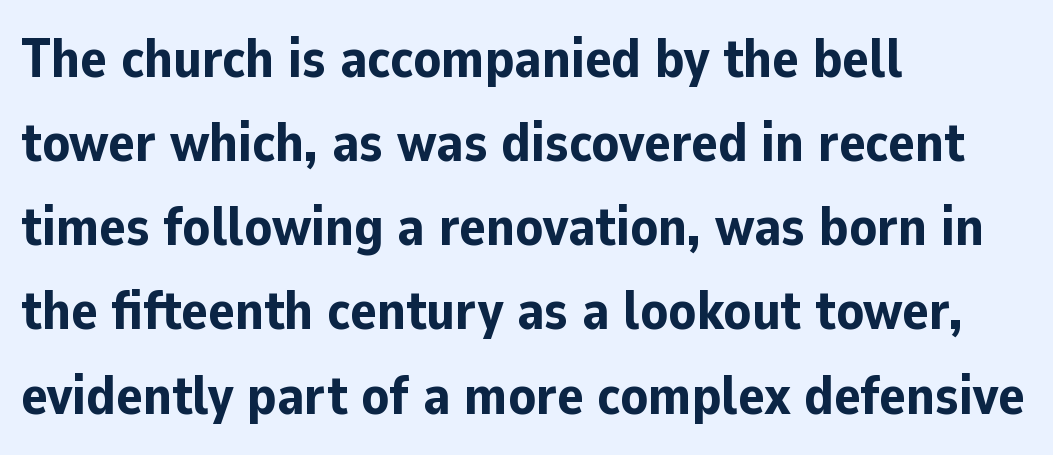
The image shows 55 px bold sans-serif type, upright; set left-aligned, normal line spacing (1.53x), normal letter spacing, not underlined; low stroke contrast and a medium x-height.
